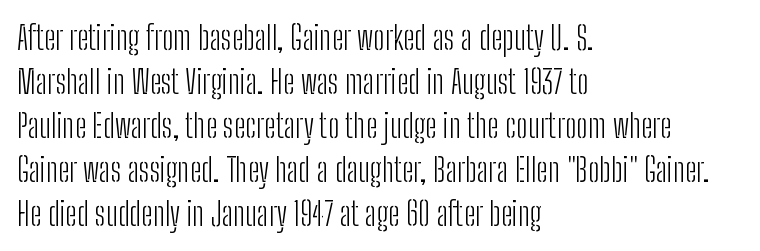
The image shows 33 px light, condensed sans-serif type, upright; set left-aligned, normal line spacing (1.33x), normal letter spacing, not underlined; low stroke contrast and a medium x-height.
